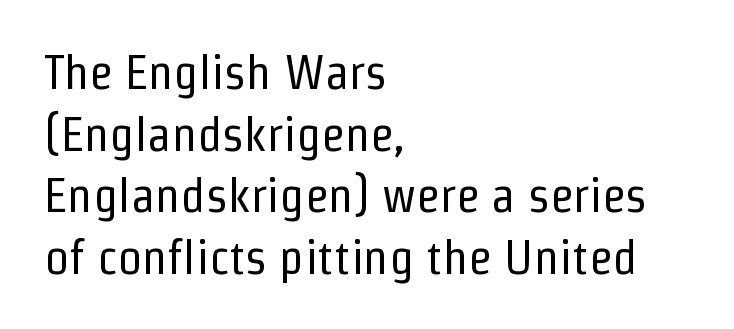
{"serif": "no", "italic": "no", "bold": "no", "weight": "regular", "width": "condensed", "stroke_contrast": "low", "x_height": "medium", "monospaced": "no", "underline": "no", "align": "left", "line_spacing": "normal", "line_spacing_ratio": 1.26, "letter_spacing": "normal", "letter_spacing_em": 0.0, "glyph_px": 49}
